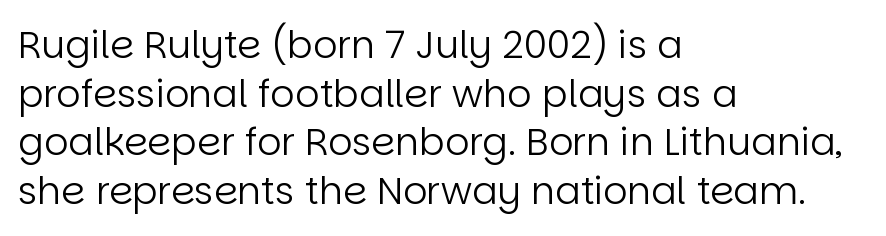
{"serif": "no", "italic": "no", "bold": "no", "weight": "regular", "width": "normal", "stroke_contrast": "low", "x_height": "large", "monospaced": "no", "underline": "no", "align": "left", "line_spacing": "normal", "line_spacing_ratio": 1.28, "letter_spacing": "normal", "letter_spacing_em": 0.0, "glyph_px": 38}
